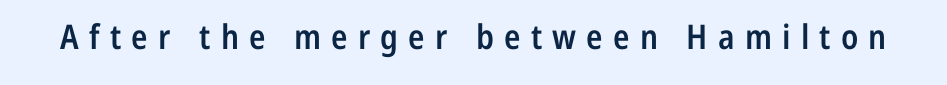
The image shows 34 px semibold, condensed sans-serif type, upright; set unusually wide letter spacing (+0.3 em), not underlined; low stroke contrast and a medium x-height.
